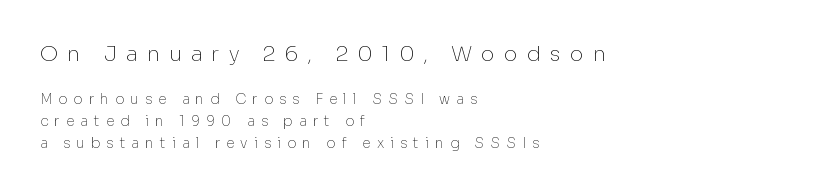
The image shows 21 px text type, upright; set left-aligned, normal line spacing (1.58x), unusually wide letter spacing (+0.43 em), not underlined; the first (top) block is 1.5x larger.
